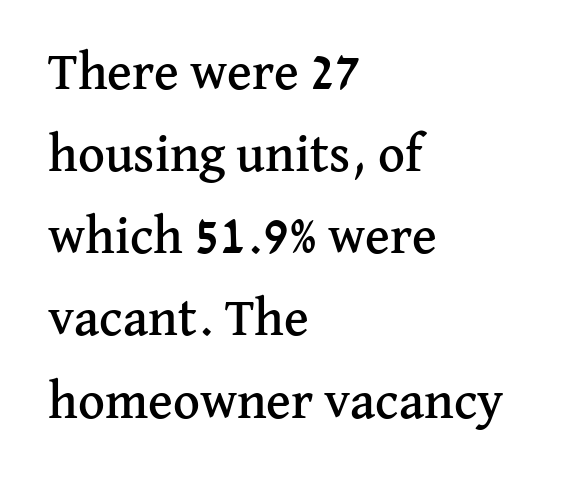
The image shows 52 px serif type, upright; set left-aligned, normal line spacing (1.58x), normal letter spacing, not underlined; medium stroke contrast and a medium x-height.
